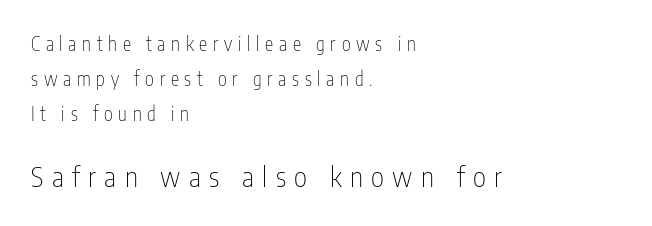
{"serif": "no", "italic": "no", "bold": "no", "weight": "thin", "width": "condensed", "stroke_contrast": "low", "x_height": "medium", "monospaced": "no", "underline": "no", "align": "left", "line_spacing_ratio": 1.84, "letter_spacing": "wide", "letter_spacing_em": 0.3, "larger_block": "second", "size_ratio": 1.47, "glyph_px": 28}
